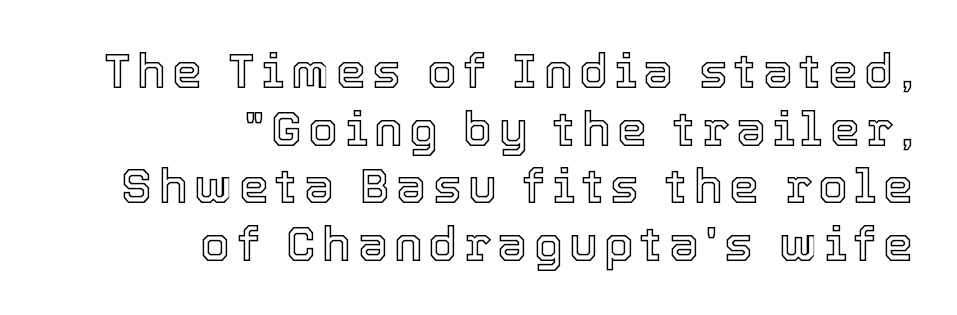
The image shows 48 px text type, upright; set right-aligned, line spacing 1.2x, not underlined; a medium x-height.
